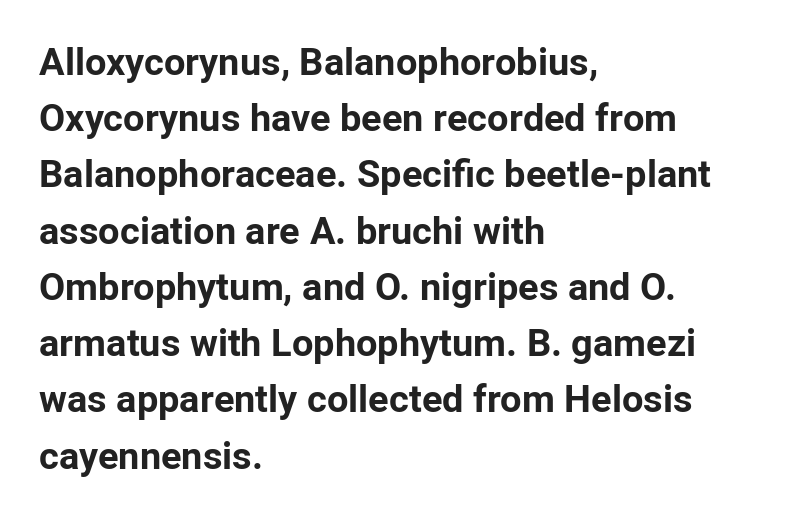
The image shows 38 px bold sans-serif type, upright; set left-aligned, normal line spacing (1.48x), normal letter spacing, not underlined; low stroke contrast and a medium x-height.
